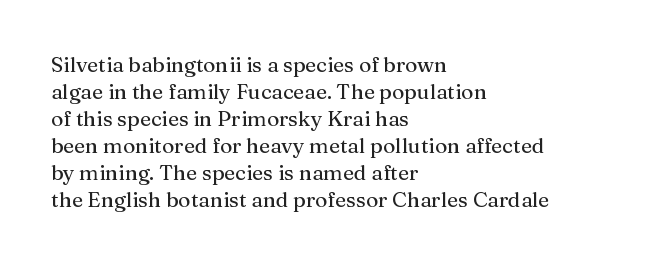
Q: Is the text italic (slanted)? A: No, it is upright.
Q: Is the text underlined? A: No.
Q: How is the paragraph aligned? A: Left-aligned.
Q: Is the spacing between letters normal or unusually wide? A: Normal.
Q: Is the spacing between lines tight, normal or loose? A: Normal.
